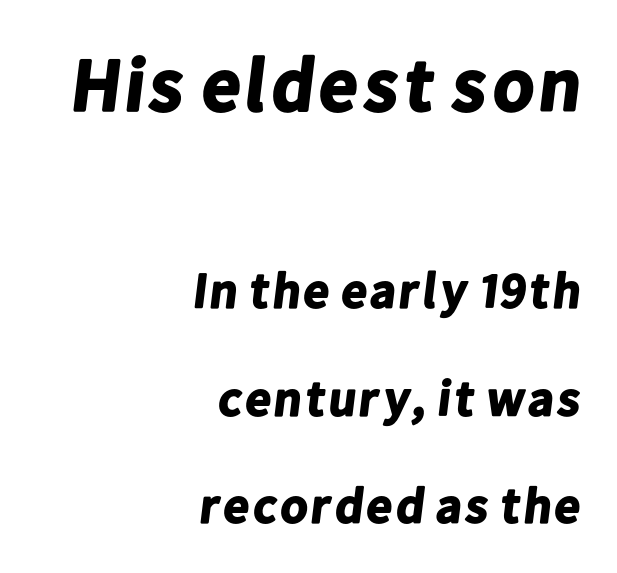
{"serif": "no", "bold": "yes", "weight": "bold", "width": "normal", "stroke_contrast": "low", "x_height": "medium", "monospaced": "no", "underline": "no", "align": "right", "line_spacing": "loose", "line_spacing_ratio": 2.15, "letter_spacing": "normal", "letter_spacing_em": 0.0, "larger_block": "first", "size_ratio": 1.5, "glyph_px": 75}
